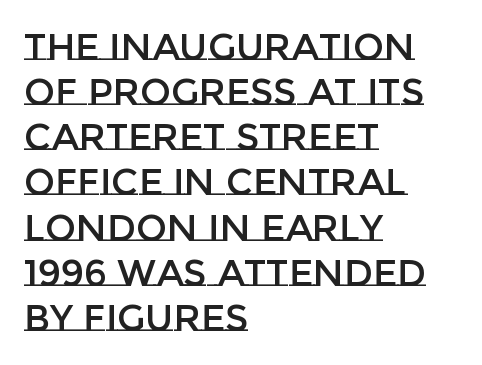
Q: Is the text italic (slanted)? A: No, it is upright.
Q: Is the text underlined? A: No.
Q: How is the paragraph aligned? A: Left-aligned.
Q: Is the spacing between letters normal or unusually wide? A: Normal.
Q: Width (condensed, normal, or wide)? A: Normal.
Q: Stroke contrast? A: Low.
Q: x-height? A: Large.
Q: Monospaced? A: No.
